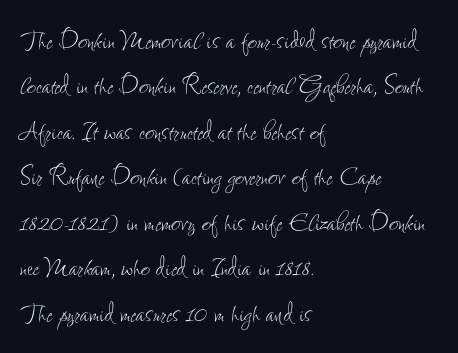
Descenders are the only things crossing below the line. This sample is left-justified, so line endings fall wherever the words run out. These lines are rendered in a variable-pitch font. Horizontal bands of white between lines are of average thickness. In terms of letterspacing, this is plain default setting.
